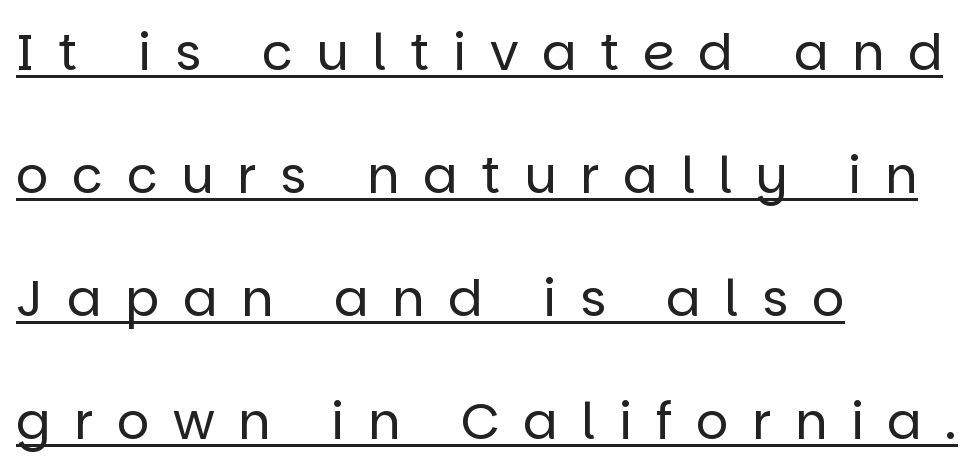
{"serif": "no", "italic": "no", "bold": "no", "weight": "regular", "width": "normal", "stroke_contrast": "low", "x_height": "large", "monospaced": "no", "underline": "yes", "align": "left", "line_spacing": "loose", "line_spacing_ratio": 2.41, "letter_spacing": "wide", "letter_spacing_em": 0.46, "glyph_px": 51}
